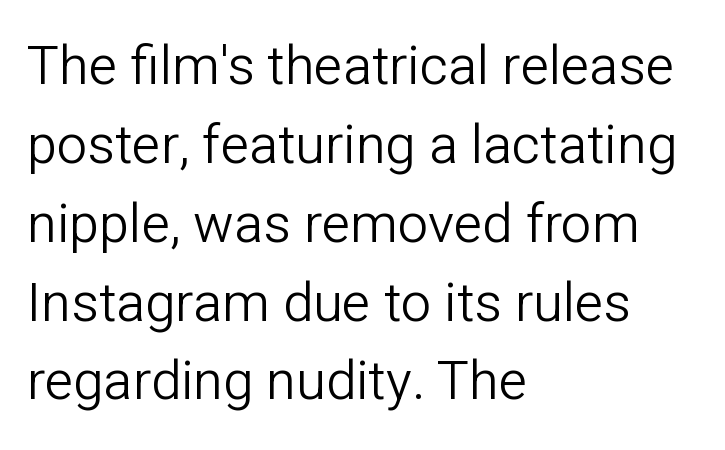
Q: Is the text bold? A: No.
Q: Is the text italic (slanted)? A: No, it is upright.
Q: Is the typeface a serif or a sans-serif typeface? A: Sans-serif.
Q: Is the text underlined? A: No.
Q: How is the paragraph aligned? A: Left-aligned.
Q: Is the spacing between letters normal or unusually wide? A: Normal.
Q: Is the spacing between lines tight, normal or loose? A: Normal.
Q: Width (condensed, normal, or wide)? A: Normal.
Q: Stroke contrast? A: Low.
Q: x-height? A: Medium.
Q: Monospaced? A: No.
